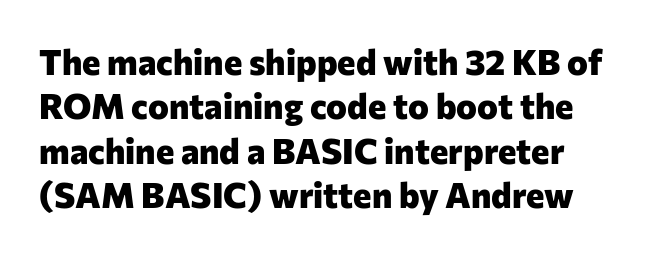
Q: Is the text bold? A: Yes.
Q: Is the text italic (slanted)? A: No, it is upright.
Q: Is the typeface a serif or a sans-serif typeface? A: Sans-serif.
Q: Is the text underlined? A: No.
Q: Is the spacing between letters normal or unusually wide? A: Normal.
Q: Is the spacing between lines tight, normal or loose? A: Normal.
Q: Width (condensed, normal, or wide)? A: Normal.
Q: Stroke contrast? A: Low.
Q: x-height? A: Medium.
Q: Monospaced? A: No.
